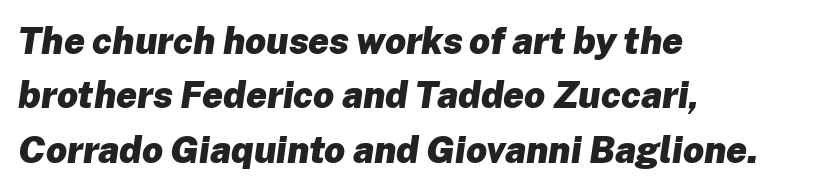
The image shows 37 px heavy type, italic (leaning right); set left-aligned, normal line spacing (1.47x), normal letter spacing, not underlined; low stroke contrast and a medium x-height.
